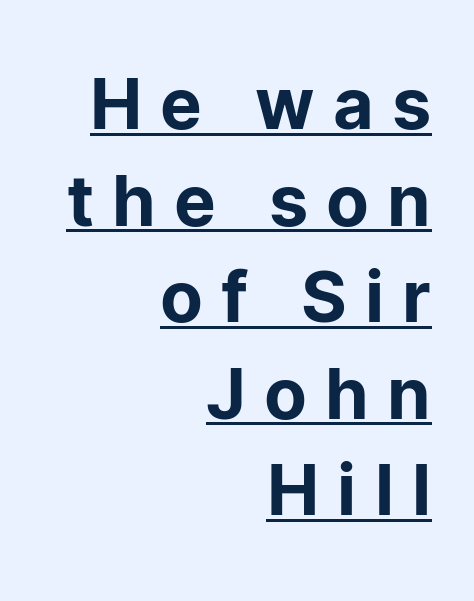
The image shows 70 px sans-serif type, upright; set right-aligned, normal line spacing (1.38x), unusually wide letter spacing (+0.26 em), underlined; low stroke contrast and a medium x-height.
